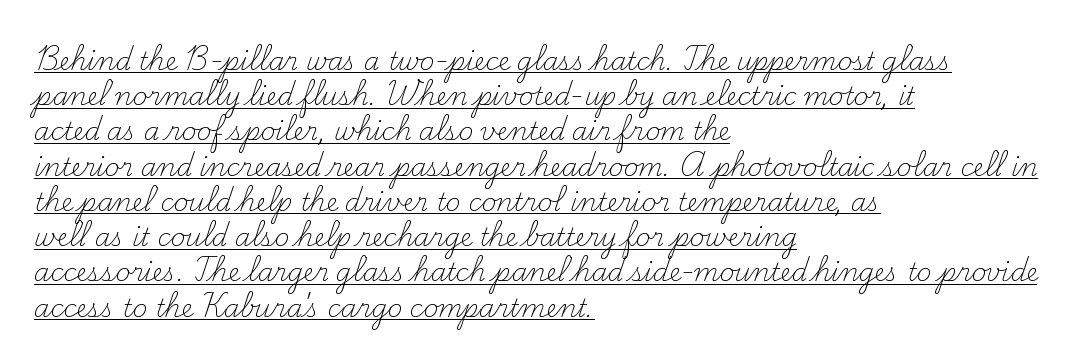
Leftover space on each line is placed entirely after the last word. This sample uses plain, unmodified letter spacing. Vertical stems look standard width or narrower in stroke. Somebody hit Ctrl+U on this one — the words are underlined. A typesetter would call this leading conventional body-copy spacing.
